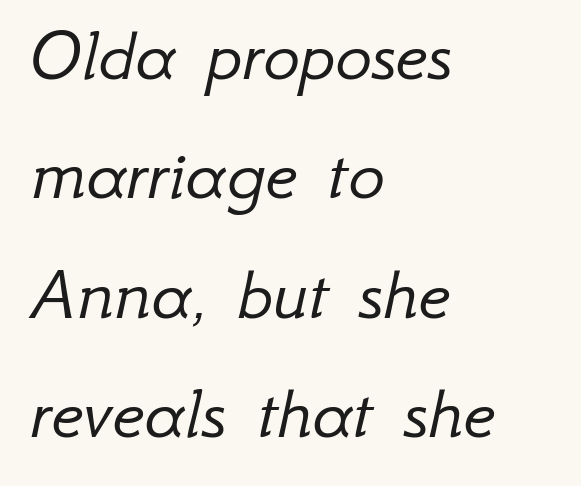
The image shows 77 px light type, italic (leaning right); set left-aligned, normal line spacing (1.55x), normal letter spacing, not underlined; low stroke contrast and a small x-height.
